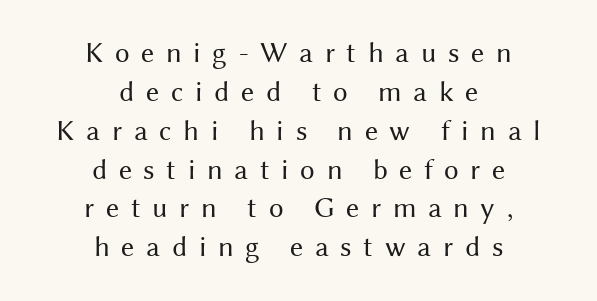
Tall strokes in this sample are plumb rather than angled. The letters advance in unequal steps, a hallmark of proportional type. Stems here are at most as thick as an everyday book face. Horizontal bands of white between lines are of average thickness. Does the type have serifs? No, each stem ends abruptly. Casual observation: everything's sitting right in the middle.
